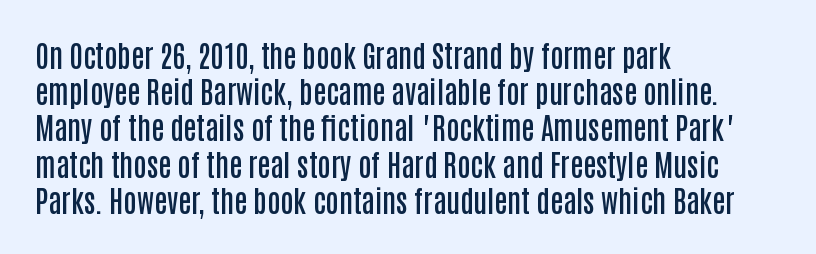
If you drew a line through each stem, it would be perfectly vertical. Anything drawn beneath the words? Only blank space. Proportional: the letters do not fall into vertical columns. Is the type bold? Partly — it's a semibold, heavier than regular but not fully bold.
